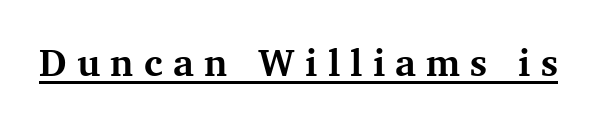
{"serif": "yes", "italic": "no", "bold": "yes", "weight": "bold", "width": "normal", "stroke_contrast": "medium", "x_height": "medium", "monospaced": "no", "underline": "yes", "letter_spacing": "wide", "letter_spacing_em": 0.26, "glyph_px": 38}
